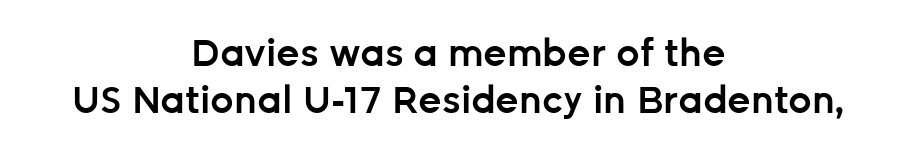
A roman cut, with each character standing at attention. This rendering features lettering with no underline. The passage shown stacks its lines at a standard gap. These lines are composed in type without serifs. Is this a fixed-width face? No — the glyphs have proportional, varying widths. Caption: semibold face, moderately heavy strokes.
